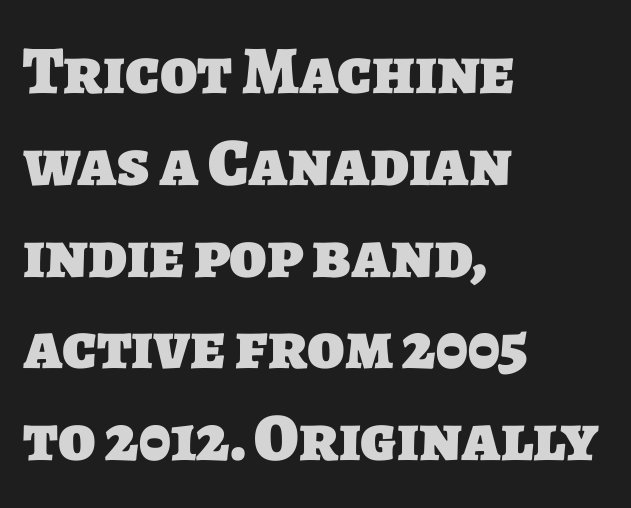
The image shows 68 px heavy sans-serif type; set left-aligned, normal line spacing (1.35x), normal letter spacing, not underlined; low stroke contrast and a large x-height.
